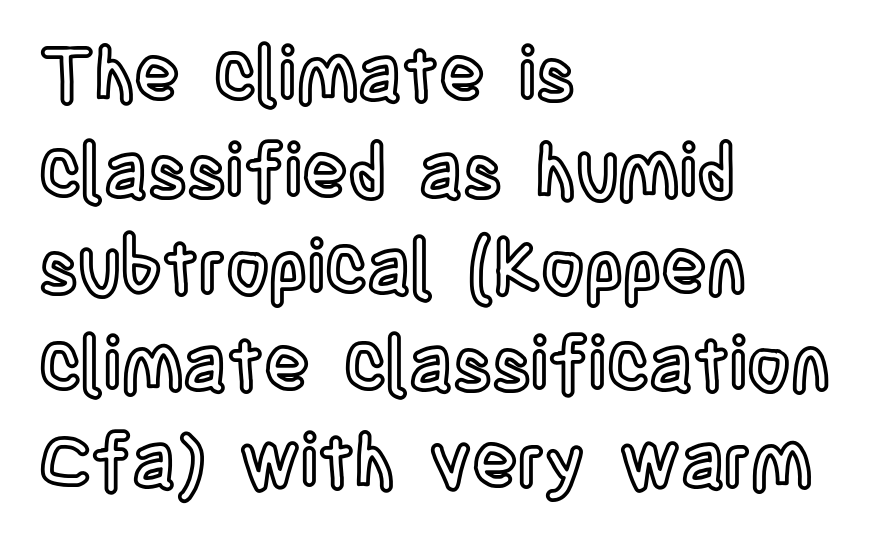
The image shows 75 px condensed type, upright; set left-aligned, normal line spacing (1.29x), normal letter spacing, not underlined; a large x-height.
